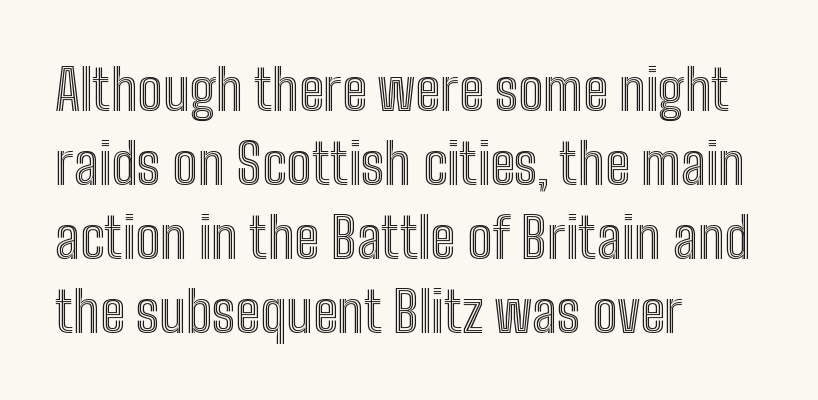
Q: Is the text italic (slanted)? A: No, it is upright.
Q: Is the text underlined? A: No.
Q: How is the paragraph aligned? A: Left-aligned.
Q: Is the spacing between letters normal or unusually wide? A: Normal.
Q: Is the spacing between lines tight, normal or loose? A: Normal.
Q: Width (condensed, normal, or wide)? A: Condensed.
Q: x-height? A: Medium.
Q: Monospaced? A: No.
